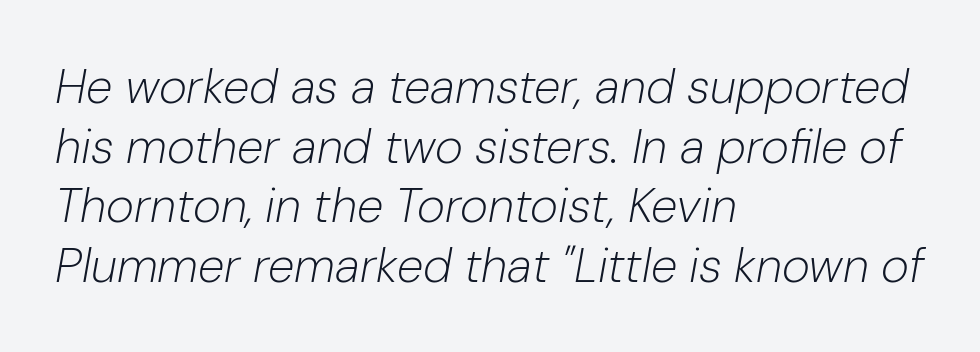
Q: Is the text bold? A: No.
Q: Is the text italic (slanted)? A: Yes, it leans right by about 10 degrees.
Q: Is the text underlined? A: No.
Q: How is the paragraph aligned? A: Left-aligned.
Q: Is the spacing between letters normal or unusually wide? A: Normal.
Q: Width (condensed, normal, or wide)? A: Normal.
Q: Stroke contrast? A: Low.
Q: x-height? A: Medium.
Q: Monospaced? A: No.
